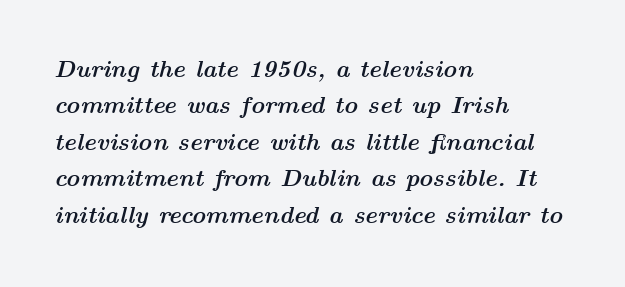
Q: Is the text bold? A: Yes.
Q: Is the text italic (slanted)? A: Yes, it leans right by about 14 degrees.
Q: Is the text underlined? A: No.
Q: How is the paragraph aligned? A: Left-aligned.
Q: Is the spacing between letters normal or unusually wide? A: Normal.
Q: Is the spacing between lines tight, normal or loose? A: Normal.
